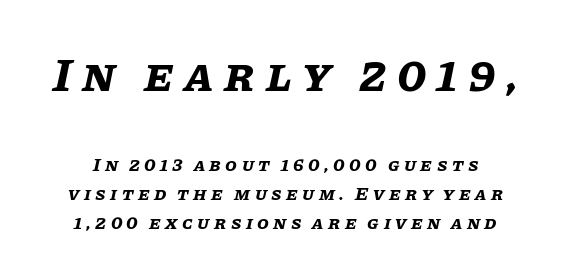
{"italic": "yes", "lean": "right", "slant_degrees": 11, "bold": "yes", "weight": "bold", "width": "normal", "stroke_contrast": "low", "x_height": "large", "monospaced": "no", "underline": "no", "line_spacing": "normal", "line_spacing_ratio": 1.53, "letter_spacing": "wide", "letter_spacing_em": 0.23, "larger_block": "first", "size_ratio": 2.53, "glyph_px": 48}
